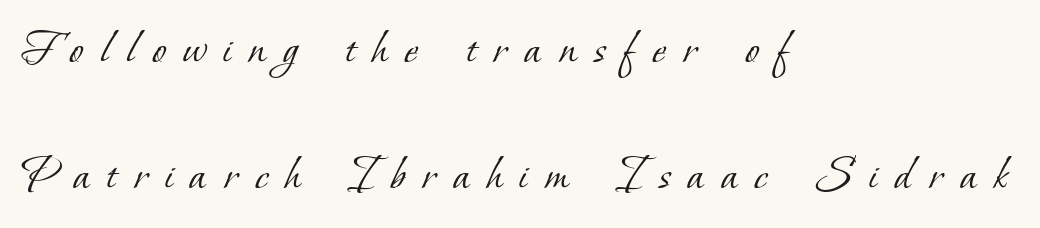
Q: Is the text bold? A: No.
Q: Is the typeface a serif or a sans-serif typeface? A: Serif.
Q: Is the text underlined? A: No.
Q: How is the paragraph aligned? A: Left-aligned.
Q: Is the spacing between letters normal or unusually wide? A: Unusually wide.
Q: Is the spacing between lines tight, normal or loose? A: Loose.
Q: Width (condensed, normal, or wide)? A: Normal.
Q: Stroke contrast? A: Low.
Q: x-height? A: Small.
Q: Monospaced? A: No.
